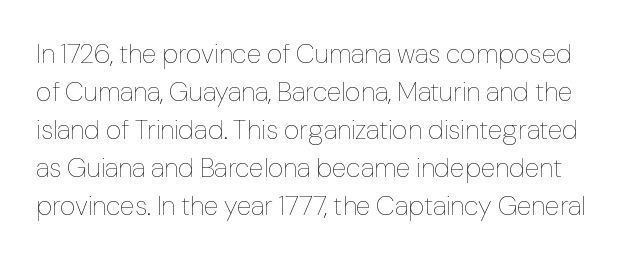
{"italic": "no", "bold": "no", "underline": "no", "line_spacing": "normal", "line_spacing_ratio": 1.41, "letter_spacing": "normal", "letter_spacing_em": 0.0, "glyph_px": 27}
